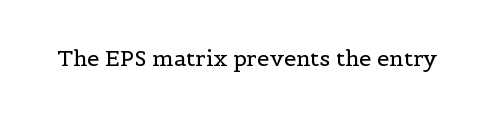
Q: Is the text bold? A: No.
Q: Is the text italic (slanted)? A: No, it is upright.
Q: Is the text underlined? A: No.
Q: Is the spacing between letters normal or unusually wide? A: Normal.
